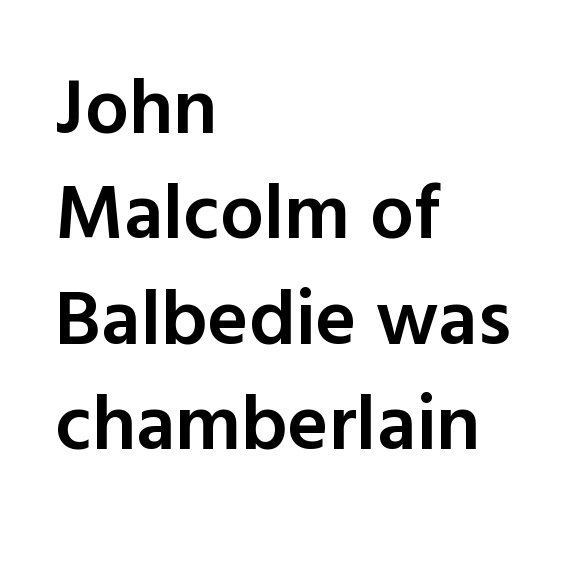
Varying glyph widths throughout — classic text-font behaviour. You could call the tracking neutral — neither tight nor loose. Unlike italic type, these characters show no tilt at all. Honestly, there is no underline to notice here at all. What's the leading like? Ordinary, nothing unusual.
